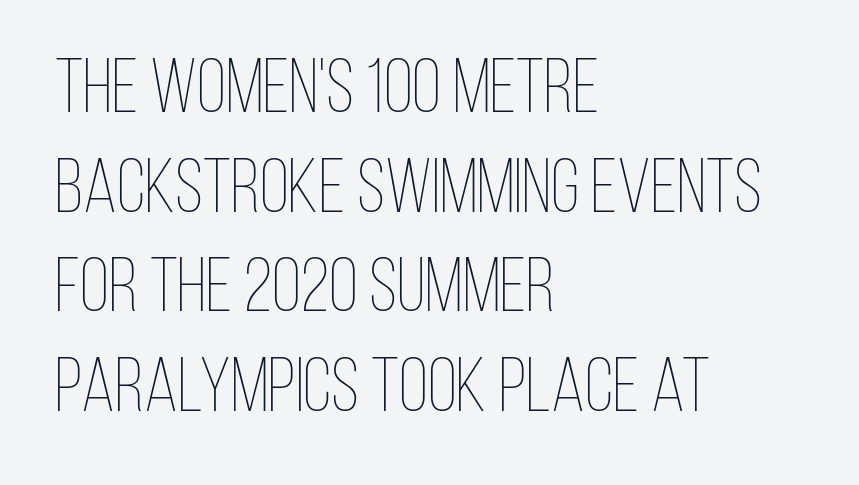
The words here are not underlined. A student would call this left alignment; a typographer would say flush left, rag right. The letterforms sit at book weight or below. The type is set solid horizontally, with unmodified tracking. You could not count columns in this text — the font is proportionally spaced. Do the letters lean? They stand straight.
